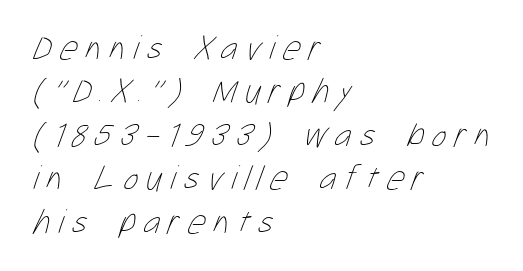
Stem width sits at or under what a default text font uses. The glyphs are unaccompanied by any horizontal stroke below them. Spacing verdict: proportional, widths tailored to each character. Glyph-to-glyph distance is far greater than everyday printed text. The rag falls on the right side of this text block.
